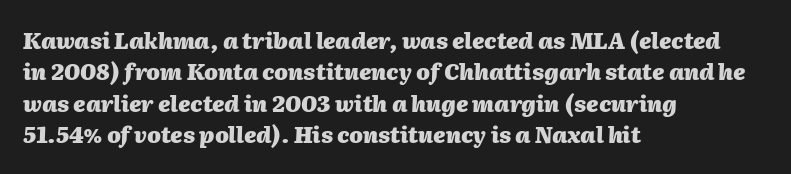
Quick note: interline space is typical. Each line starts at the same left margin while the right side varies. The type is set solid horizontally, with unmodified tracking. How heavy is the stroke? Heavy — this is a bold. The passage shown is not underscored anywhere. These lines were composed using italics.
